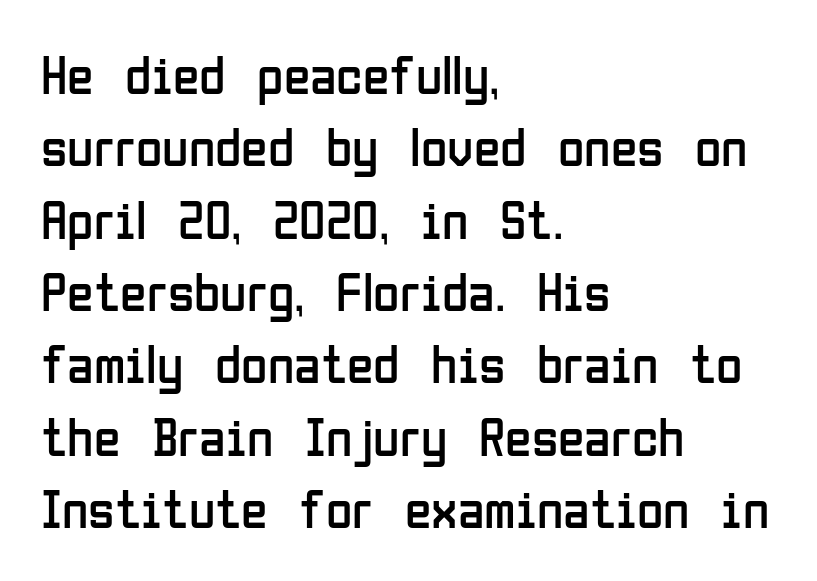
Is the block centered? No — it sits flush against the left margin. The font family rendered here belongs to the sans-serif group. Is this a fixed-width face? No — the glyphs have proportional, varying widths. Words appear dense and cohesive because spacing is normal.
